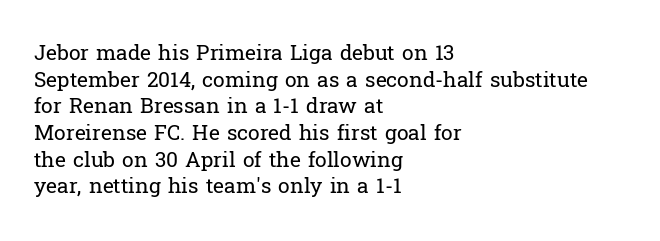
Q: Is the text bold? A: No.
Q: Is the text italic (slanted)? A: No, it is upright.
Q: Is the text underlined? A: No.
Q: How is the paragraph aligned? A: Left-aligned.
Q: Is the spacing between letters normal or unusually wide? A: Normal.
Q: Is the spacing between lines tight, normal or loose? A: Normal.
